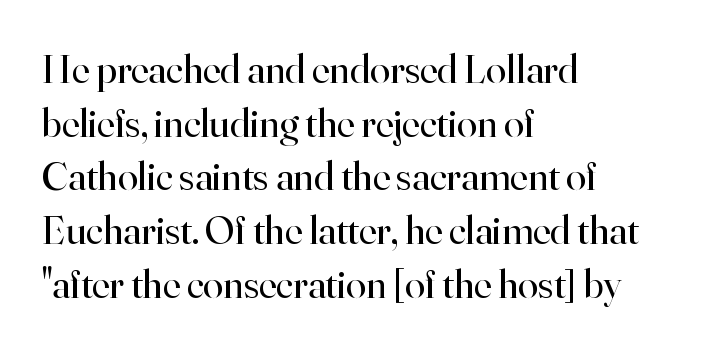
Check the space under the baseline: it is left empty. No italicization has been applied; the sample stays upright. In terms of leading, this rendering sits right in the middle. Nothing heavy about these letters — not bold at all.
